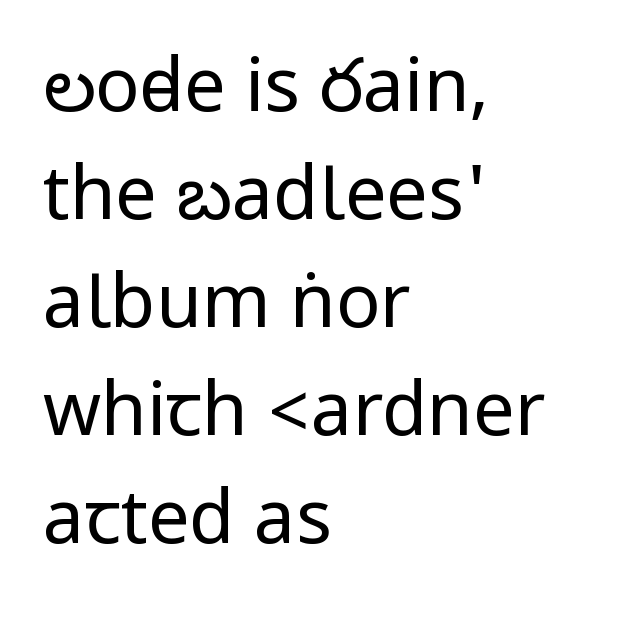
A classic flush-left, rag-right setting is used for this passage. Weight: in the light-to-regular range. Leading matches the norm, producing a regular column. Posture: vertical. Beneath every word, the page is bare. Nope, no serifs anywhere on these letters.
